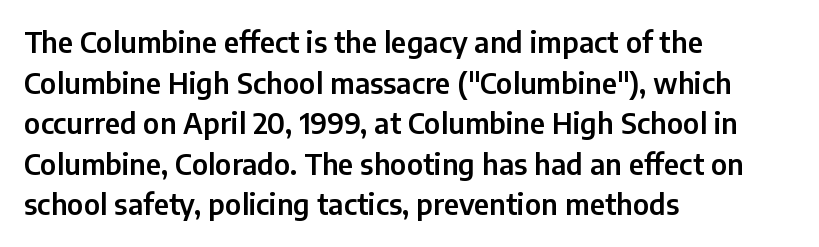
The rendering uses natural spacing where letterforms have individual widths. These lines were composed using upright roman letters. Observe the ordinary spacing: letters are neighbours, not strangers. The block of text has a typical density, with ordinary space between rows. Unlike a traditional serif, this face leaves its strokes unadorned. Honestly, there is no underline to notice here at all.
